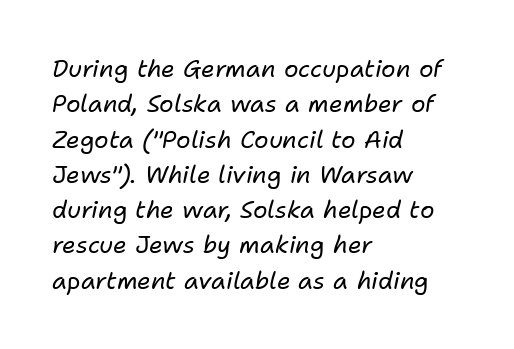
The image shows 24 px text type, italic (leaning right); set left-aligned, normal line spacing (1.47x), normal letter spacing, not underlined.
